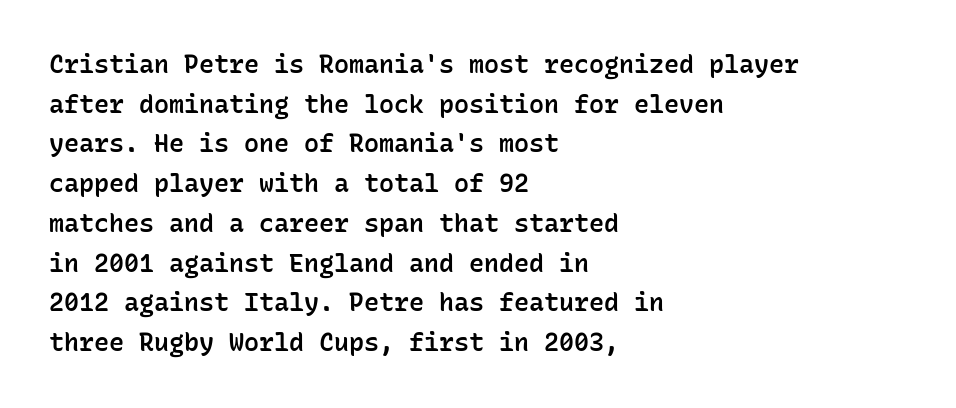
The image shows 25 px text type, upright; set left-aligned, normal line spacing (1.59x), normal letter spacing, not underlined.
